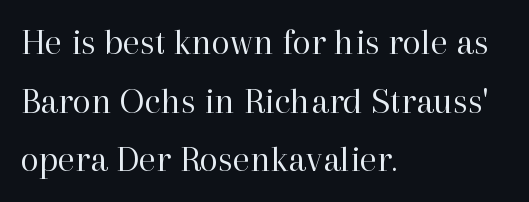
The image shows 38 px regular-weight serif type, upright; set left-aligned, normal line spacing (1.54x), normal letter spacing, not underlined; high stroke contrast and a medium x-height.
